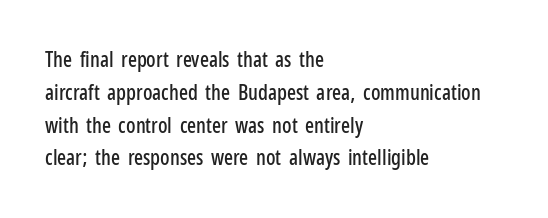
{"italic": "no", "underline": "no", "align": "left", "line_spacing": "normal", "line_spacing_ratio": 1.56, "letter_spacing": "normal", "letter_spacing_em": 0.0, "glyph_px": 21}
